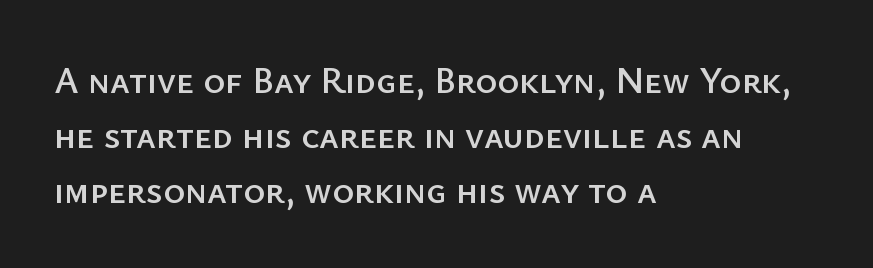
Q: Is the text italic (slanted)? A: No, it is upright.
Q: Is the typeface a serif or a sans-serif typeface? A: Sans-serif.
Q: Is the text underlined? A: No.
Q: How is the paragraph aligned? A: Left-aligned.
Q: Is the spacing between letters normal or unusually wide? A: Normal.
Q: Is the spacing between lines tight, normal or loose? A: Normal.
Q: Width (condensed, normal, or wide)? A: Normal.
Q: Stroke contrast? A: Low.
Q: x-height? A: Medium.
Q: Monospaced? A: No.
